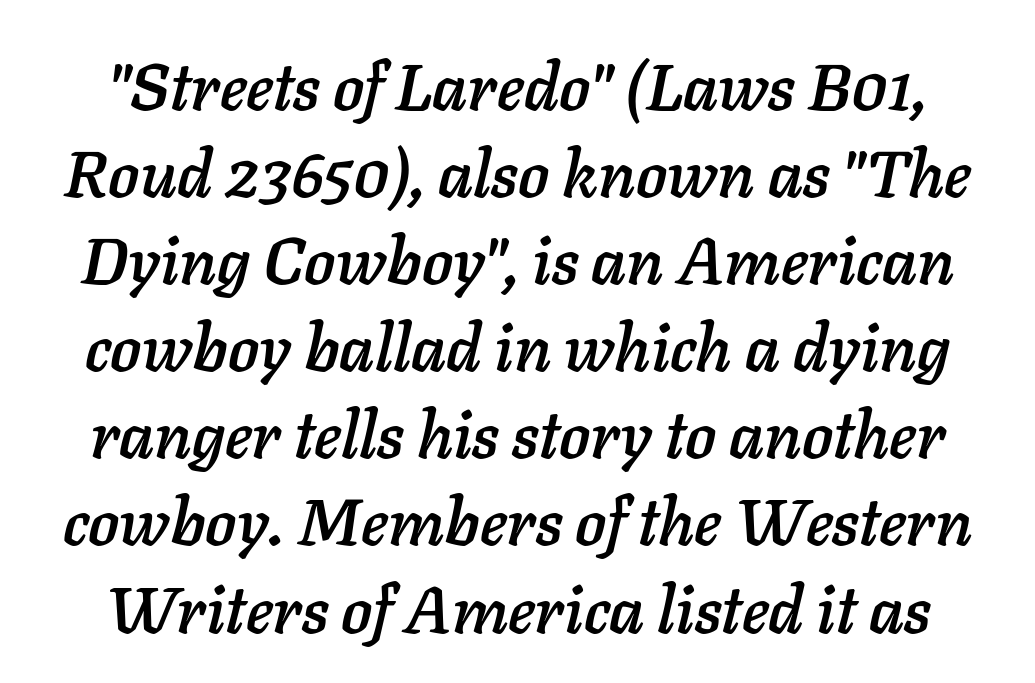
Rule under the text: the space is simply empty. Leading matches the norm, producing a regular column. The typography opts for an oblique posture over an upright one. This sample has the flowing, uneven cadence of proportional lettering.
